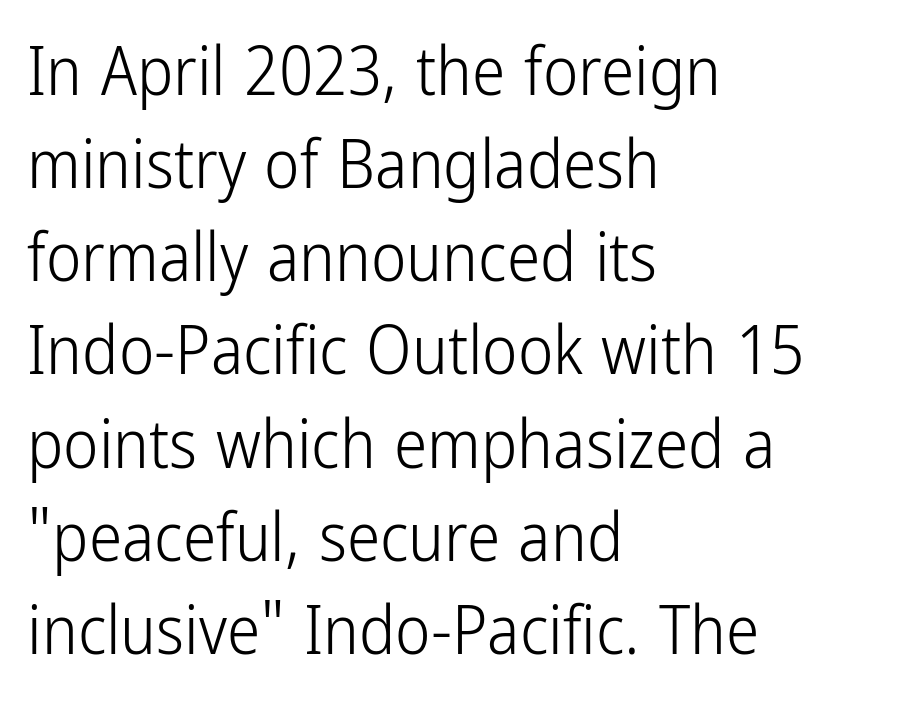
Any mark beneath the type? The region is blank. Posture: vertical. Is the type heavy? It reads as light-to-regular instead. The characters display no serif detailing; their extremities are plain. Leading matches the norm, producing a regular column. A typesetter would call this proportional, since set widths differ per character.
